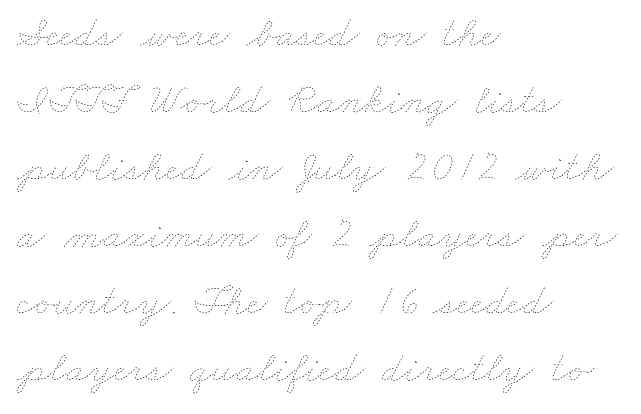
{"bold": "no", "weight": "thin", "width": "wide", "stroke_contrast": "low", "x_height": "small", "monospaced": "no", "underline": "no", "align": "left", "line_spacing": "normal", "line_spacing_ratio": 1.56, "letter_spacing": "normal", "letter_spacing_em": 0.0, "glyph_px": 43}
